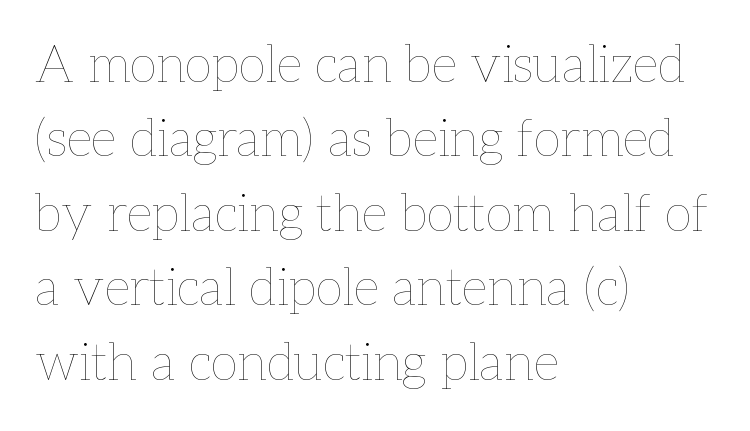
{"italic": "no", "bold": "no", "weight": "thin", "width": "normal", "stroke_contrast": "low", "x_height": "medium", "monospaced": "no", "underline": "no", "align": "left", "line_spacing": "normal", "line_spacing_ratio": 1.46, "letter_spacing": "normal", "letter_spacing_em": 0.0, "glyph_px": 51}
